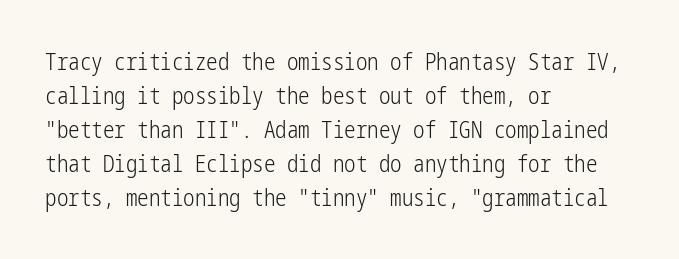
Q: Is the text bold? A: No.
Q: Is the text italic (slanted)? A: No, it is upright.
Q: Is the text underlined? A: No.
Q: How is the paragraph aligned? A: Left-aligned.
Q: Is the spacing between letters normal or unusually wide? A: Normal.
Q: Is the spacing between lines tight, normal or loose? A: Normal.
